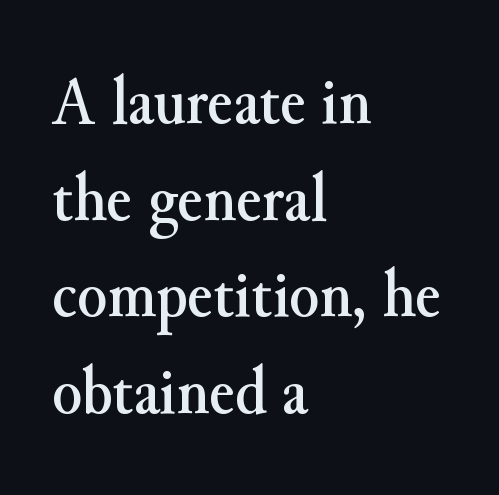
{"serif": "yes", "italic": "no", "width": "normal", "stroke_contrast": "medium", "x_height": "small", "monospaced": "no", "underline": "no", "align": "left", "line_spacing": "normal", "line_spacing_ratio": 1.4, "letter_spacing": "normal", "letter_spacing_em": 0.0, "glyph_px": 69}
